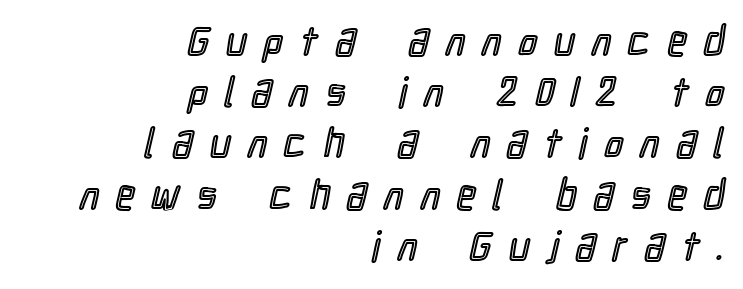
{"width": "condensed", "x_height": "medium", "monospaced": "no", "underline": "no", "align": "right", "line_spacing": "normal", "line_spacing_ratio": 1.25, "letter_spacing": "wide", "letter_spacing_em": 0.43, "glyph_px": 41}
